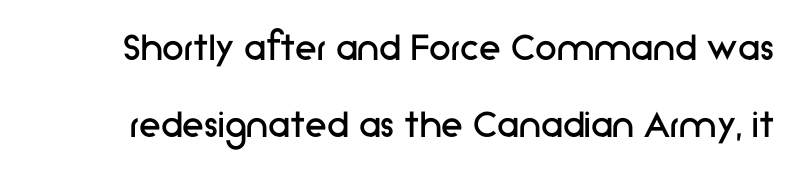
Q: Is the text bold? A: No.
Q: Is the text italic (slanted)? A: No, it is upright.
Q: Is the typeface a serif or a sans-serif typeface? A: Sans-serif.
Q: Is the text underlined? A: No.
Q: Is the spacing between letters normal or unusually wide? A: Normal.
Q: Width (condensed, normal, or wide)? A: Normal.
Q: Stroke contrast? A: Low.
Q: x-height? A: Medium.
Q: Monospaced? A: No.
